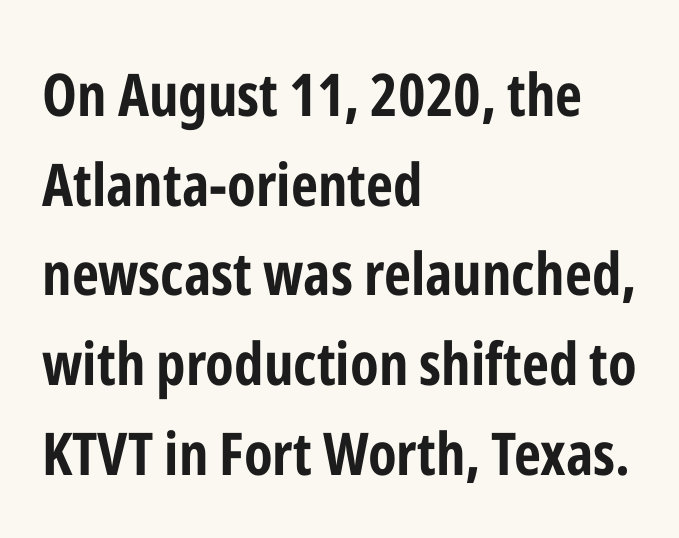
The image shows 59 px bold, condensed sans-serif type, upright; set left-aligned, normal line spacing (1.52x), normal letter spacing, not underlined; low stroke contrast and a medium x-height.
